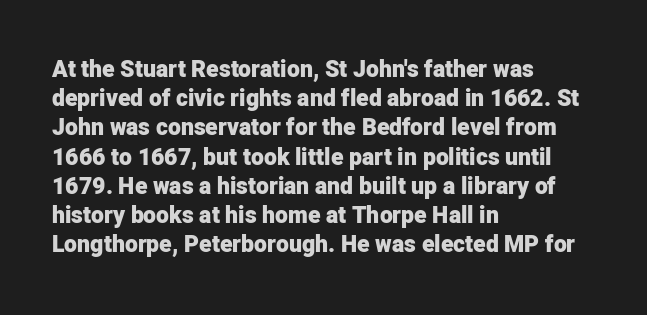
Is the block centered? No — it sits flush against the left margin. Strong, thick strokes mark this as bold type. Plain, unruled lines of type. Nothing unusual about the tracking: characters are spaced as the font intends. When letters stand straight like this, we call the style roman or upright. One glance says typical: line gaps are just what's usual.
